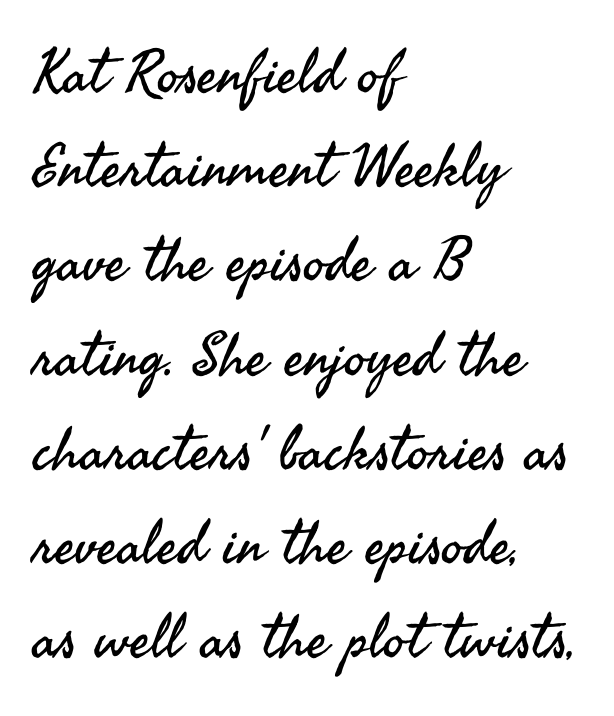
Any mark beneath the type? The region is blank. The lines in this sample share a left origin and differ only in where they stop. Tracking value appears to be zero — textbook default spacing. The letters carry no serifs — their stems end cleanly without finishing strokes.
